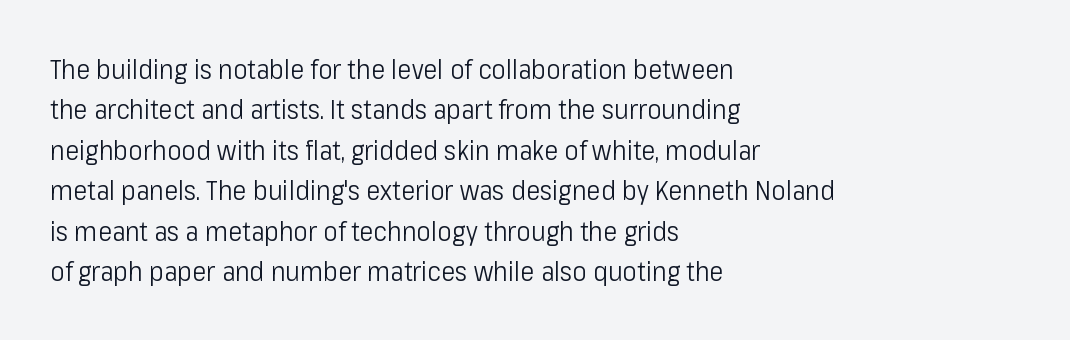
{"italic": "no", "bold": "no", "underline": "no", "align": "left", "line_spacing": "normal", "line_spacing_ratio": 1.5, "letter_spacing": "normal", "letter_spacing_em": 0.0, "glyph_px": 27}
